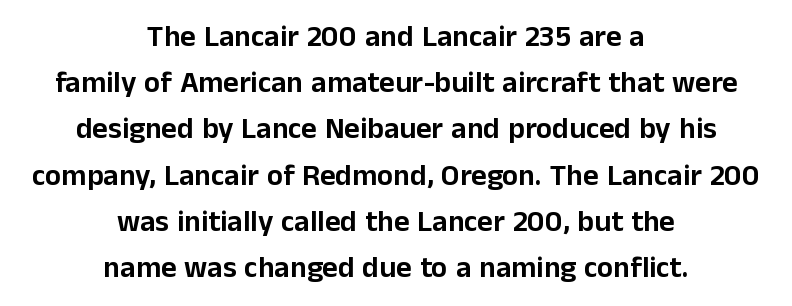
Letter spacing: default. Letterform terminals end flat and unadorned throughout the passage. Which margin do the lines hug? Neither — every line sits in the middle. This is the regular roman posture of the typeface. A typesetter would call this proportional, since set widths differ per character.
